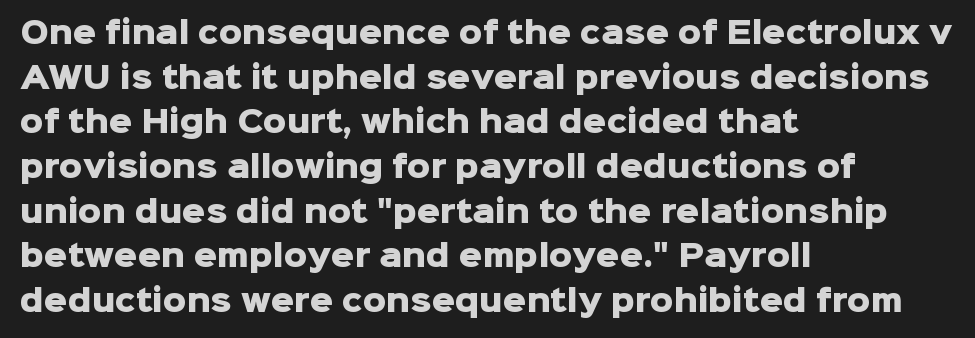
{"serif": "no", "italic": "no", "bold": "yes", "weight": "heavy", "width": "normal", "stroke_contrast": "low", "x_height": "medium", "monospaced": "no", "underline": "no", "align": "left", "line_spacing": "normal", "line_spacing_ratio": 1.54, "letter_spacing": "normal", "letter_spacing_em": 0.0, "glyph_px": 29}
